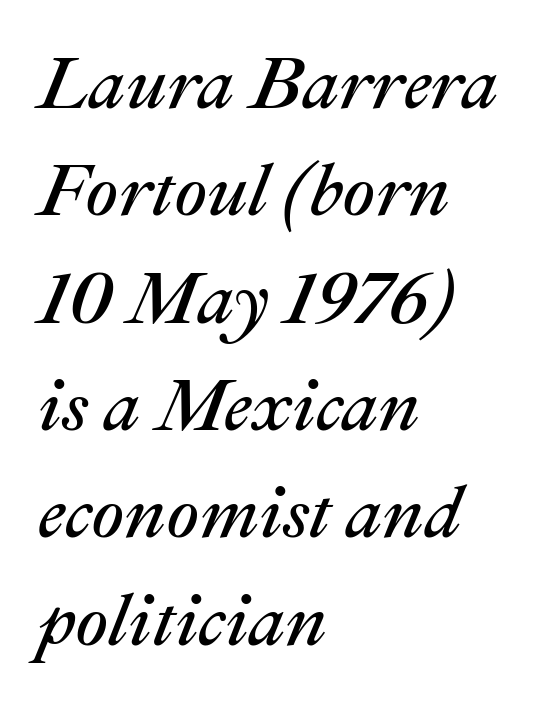
Tracking here is standard; glyphs follow each other at the usual distance. The space directly below the letters is spotless. Line spacing here is normal. The strokes carry an ordinary text weight at most. A typesetter would call this proportional, since set widths differ per character. This rendering uses left alignment, leaving the right contour irregular.
